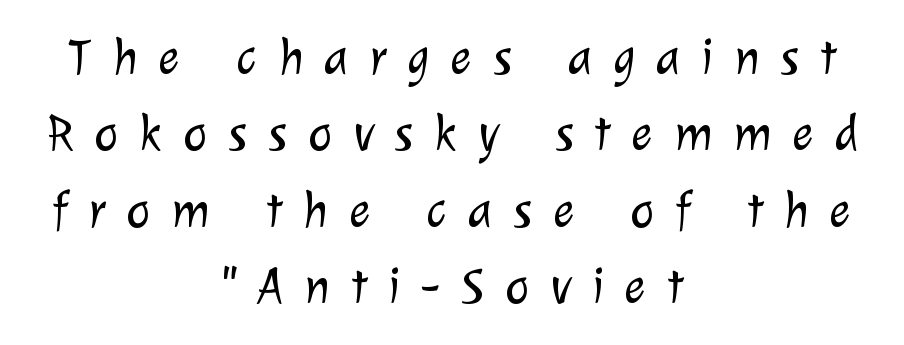
Q: Is the text bold? A: No.
Q: Is the typeface a serif or a sans-serif typeface? A: Sans-serif.
Q: Is the text underlined? A: No.
Q: How is the paragraph aligned? A: Centered.
Q: Is the spacing between letters normal or unusually wide? A: Unusually wide.
Q: Is the spacing between lines tight, normal or loose? A: Normal.
Q: Width (condensed, normal, or wide)? A: Normal.
Q: Stroke contrast? A: Low.
Q: x-height? A: Medium.
Q: Monospaced? A: No.
